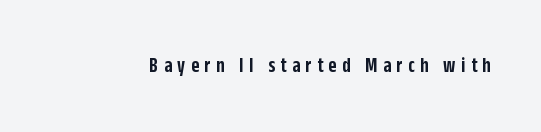
Notice how the stems are strictly vertical — no italics here. A somewhat darkened texture: the type is semibold rather than bold. Just letters on the line, the space beneath them empty. This sample uses expanded letter spacing, leaving extra air between glyphs.
